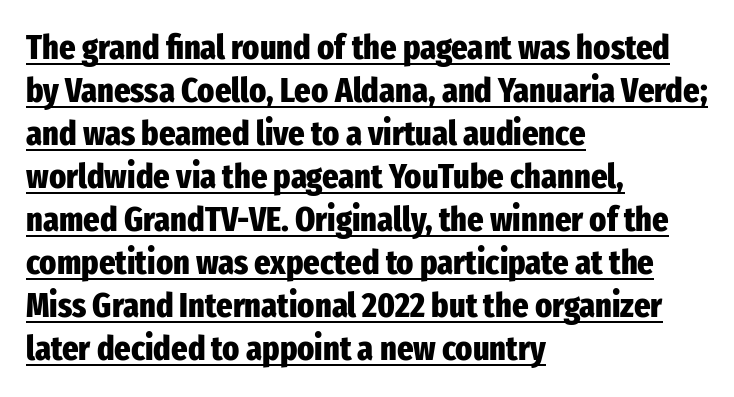
Q: Is the text bold? A: Yes.
Q: Is the text italic (slanted)? A: No, it is upright.
Q: Is the typeface a serif or a sans-serif typeface? A: Sans-serif.
Q: Is the text underlined? A: Yes.
Q: How is the paragraph aligned? A: Left-aligned.
Q: Is the spacing between letters normal or unusually wide? A: Normal.
Q: Width (condensed, normal, or wide)? A: Condensed.
Q: Stroke contrast? A: Low.
Q: x-height? A: Medium.
Q: Monospaced? A: No.
